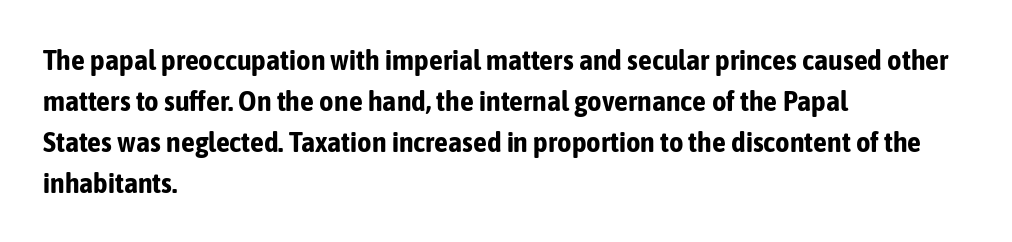
{"serif": "no", "italic": "no", "bold": "yes", "weight": "bold", "width": "condensed", "stroke_contrast": "low", "x_height": "medium", "monospaced": "no", "underline": "no", "align": "left", "line_spacing": "normal", "line_spacing_ratio": 1.46, "letter_spacing": "normal", "letter_spacing_em": 0.0, "glyph_px": 28}
